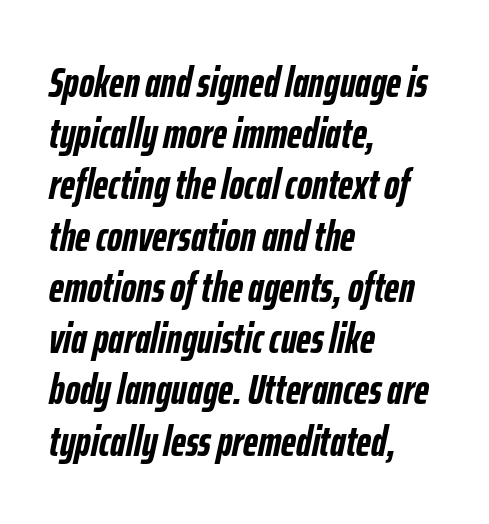
A typesetter would mark this as italic. You could not count columns in this text — the font is proportionally spaced. Quick note: underline off. Pretty heavy lettering here — definitely bold. The passage is arranged the way most books set body copy — flush left. A typesetter would call this zero additional tracking.
